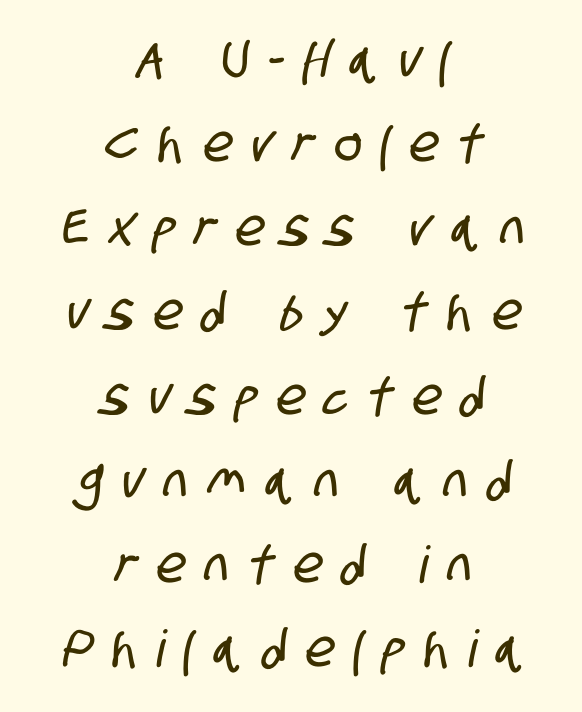
The baseline area is clear. You can tell from the bare stems that sans-serif type was used. These lines stack symmetrically, like a column narrowing and widening about its center. A typesetter would call this heavily tracked-out type.
